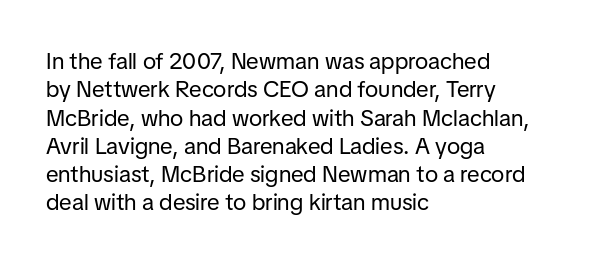
{"italic": "no", "bold": "no", "underline": "no", "align": "left", "line_spacing_ratio": 1.23, "letter_spacing": "normal", "letter_spacing_em": 0.0, "glyph_px": 23}
